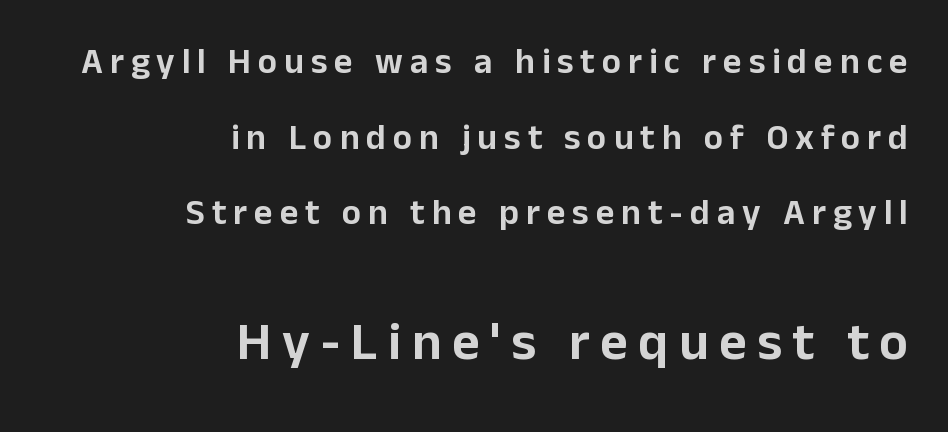
Q: Is the text italic (slanted)? A: No, it is upright.
Q: Is the typeface a serif or a sans-serif typeface? A: Sans-serif.
Q: Is the text underlined? A: No.
Q: How is the paragraph aligned? A: Right-aligned.
Q: Is the spacing between lines tight, normal or loose? A: Loose.
Q: Which block of text is set in a larger size, the first (top) or the second (bottom)? A: The second (bottom) one.
Q: Width (condensed, normal, or wide)? A: Normal.
Q: Stroke contrast? A: Low.
Q: x-height? A: Medium.
Q: Monospaced? A: No.
